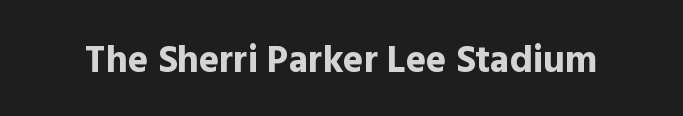
{"serif": "no", "italic": "no", "bold": "yes", "weight": "bold", "width": "normal", "x_height": "medium", "monospaced": "no", "underline": "no", "letter_spacing": "normal", "letter_spacing_em": 0.0, "glyph_px": 38}
